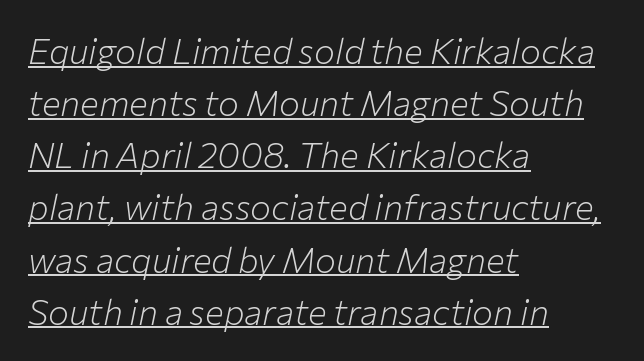
The image shows 35 px light type, italic (leaning right); set left-aligned, normal line spacing (1.49x), normal letter spacing, underlined; low stroke contrast and a medium x-height.
